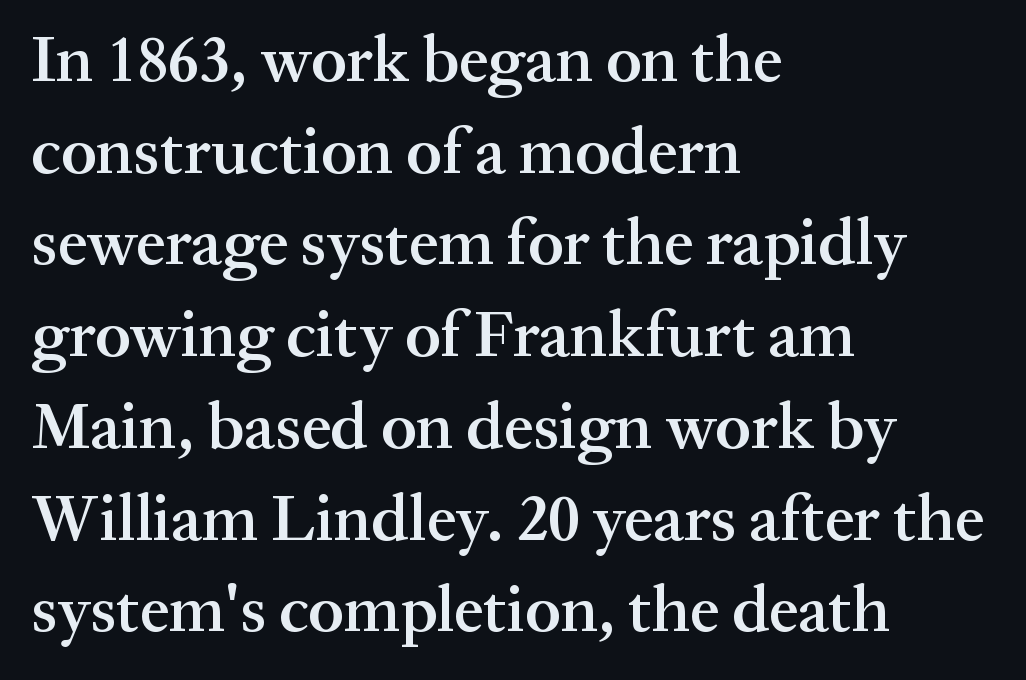
Is there much room between lines? A standard amount, neither cramped nor airy. Weight: semibold (demi). Italic? Not at all — the glyphs are vertical. Each letter's strokes conclude with small projecting serifs. Honestly, there is no underline to notice here at all. Here the designer chose a conventional face with non-uniform glyph widths.
